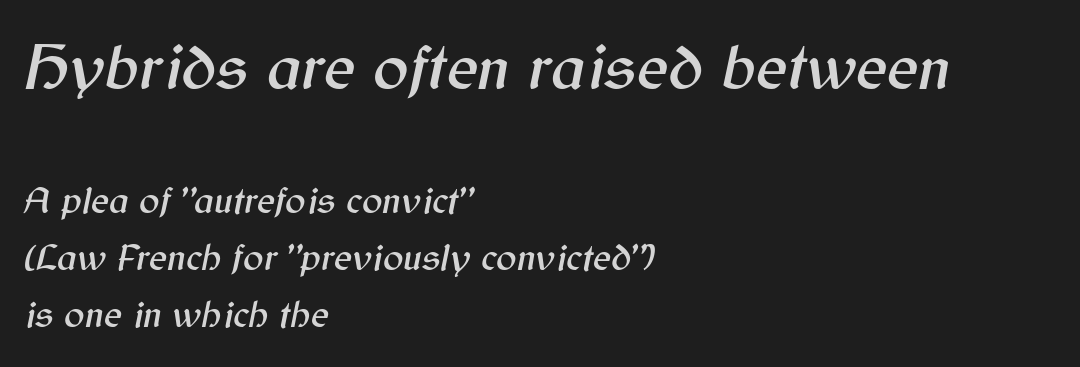
{"italic": "yes", "lean": "right", "slant_degrees": 12, "width": "normal", "stroke_contrast": "medium", "x_height": "medium", "monospaced": "no", "underline": "no", "align": "left", "line_spacing": "normal", "line_spacing_ratio": 1.5, "letter_spacing": "normal", "letter_spacing_em": 0.0, "larger_block": "first", "size_ratio": 1.74, "glyph_px": 66}
